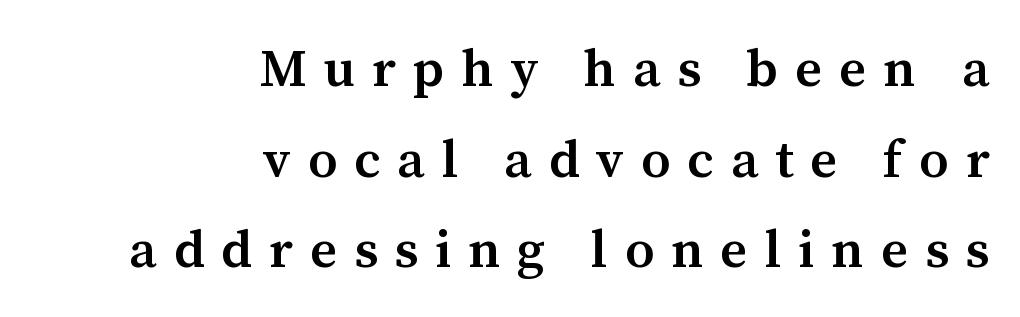
{"serif": "yes", "italic": "no", "bold": "semi", "weight": "semibold", "width": "normal", "stroke_contrast": "medium", "x_height": "medium", "monospaced": "no", "underline": "no", "align": "right", "line_spacing_ratio": 1.71, "letter_spacing": "wide", "letter_spacing_em": 0.32, "glyph_px": 53}
